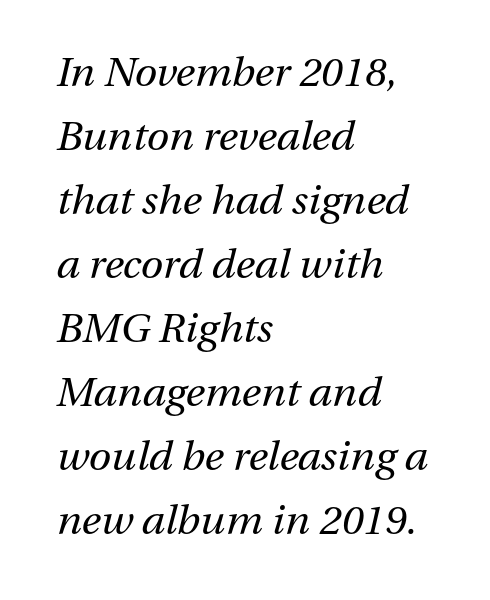
Q: Is the text bold? A: No.
Q: Is the text italic (slanted)? A: Yes, it leans right by about 13 degrees.
Q: Is the text underlined? A: No.
Q: How is the paragraph aligned? A: Left-aligned.
Q: Is the spacing between letters normal or unusually wide? A: Normal.
Q: Is the spacing between lines tight, normal or loose? A: Normal.
Q: Width (condensed, normal, or wide)? A: Normal.
Q: Stroke contrast? A: Medium.
Q: x-height? A: Medium.
Q: Monospaced? A: No.
